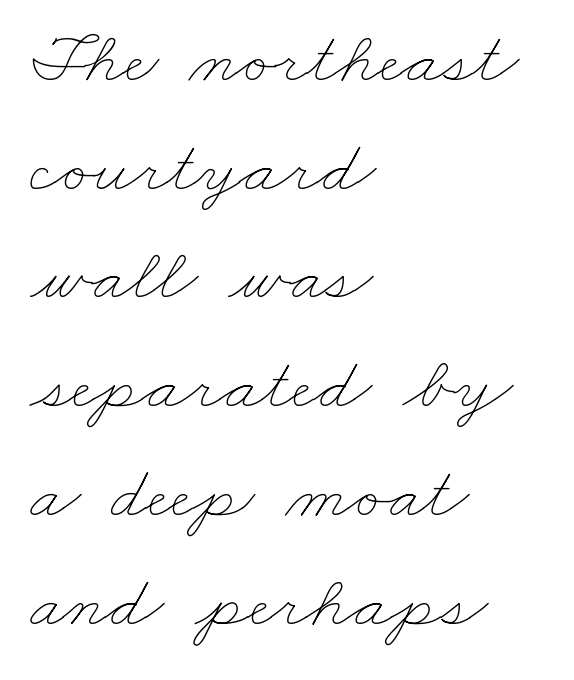
Q: Is the text bold? A: No.
Q: Is the text underlined? A: No.
Q: How is the paragraph aligned? A: Left-aligned.
Q: Is the spacing between letters normal or unusually wide? A: Normal.
Q: Is the spacing between lines tight, normal or loose? A: Normal.
Q: Width (condensed, normal, or wide)? A: Wide.
Q: Stroke contrast? A: Low.
Q: x-height? A: Small.
Q: Monospaced? A: No.
